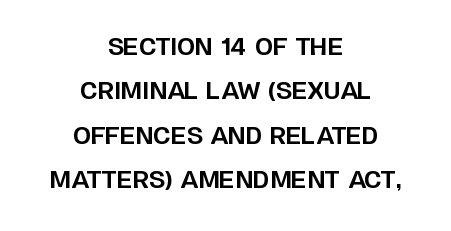
Q: Is the text bold? A: Yes.
Q: Is the text italic (slanted)? A: No, it is upright.
Q: Is the text underlined? A: No.
Q: How is the paragraph aligned? A: Centered.
Q: Is the spacing between letters normal or unusually wide? A: Normal.
Q: Is the spacing between lines tight, normal or loose? A: Loose.
